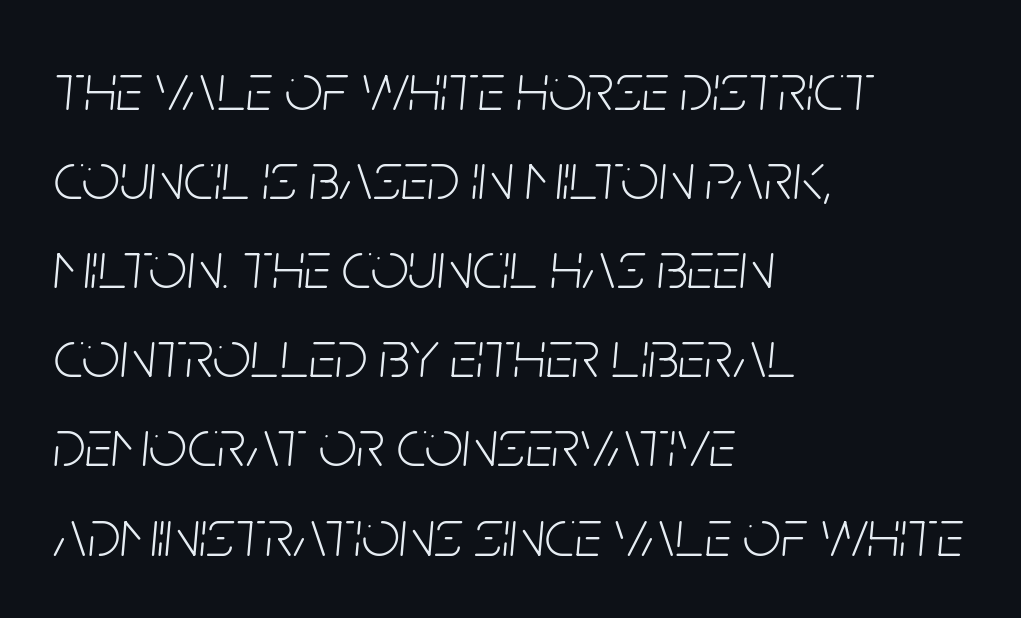
Q: Is the text bold? A: No.
Q: Is the text italic (slanted)? A: Yes, it leans right by about 5 degrees.
Q: Is the text underlined? A: No.
Q: How is the paragraph aligned? A: Left-aligned.
Q: Is the spacing between letters normal or unusually wide? A: Normal.
Q: Is the spacing between lines tight, normal or loose? A: Normal.
Q: Width (condensed, normal, or wide)? A: Condensed.
Q: Stroke contrast? A: Low.
Q: x-height? A: Large.
Q: Monospaced? A: No.
